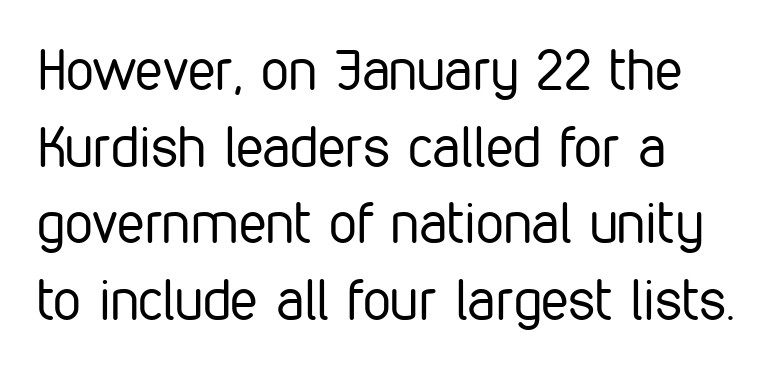
{"serif": "no", "italic": "no", "bold": "no", "weight": "regular", "width": "condensed", "stroke_contrast": "low", "x_height": "medium", "monospaced": "no", "underline": "no", "align": "left", "line_spacing": "normal", "line_spacing_ratio": 1.37, "letter_spacing": "normal", "letter_spacing_em": 0.0, "glyph_px": 56}
